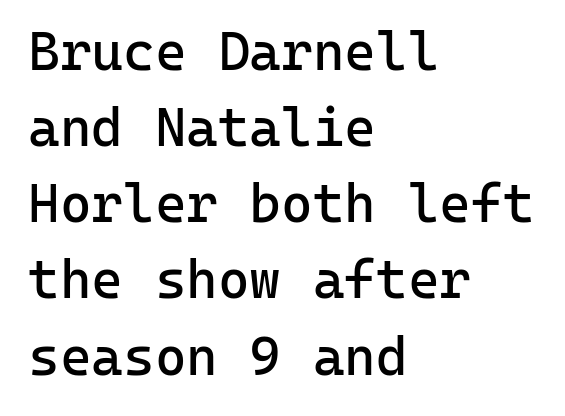
The image shows 54 px regular-weight sans-serif type, upright, monospaced; set left-aligned, normal line spacing (1.41x), normal letter spacing, not underlined; low stroke contrast and a medium x-height.
